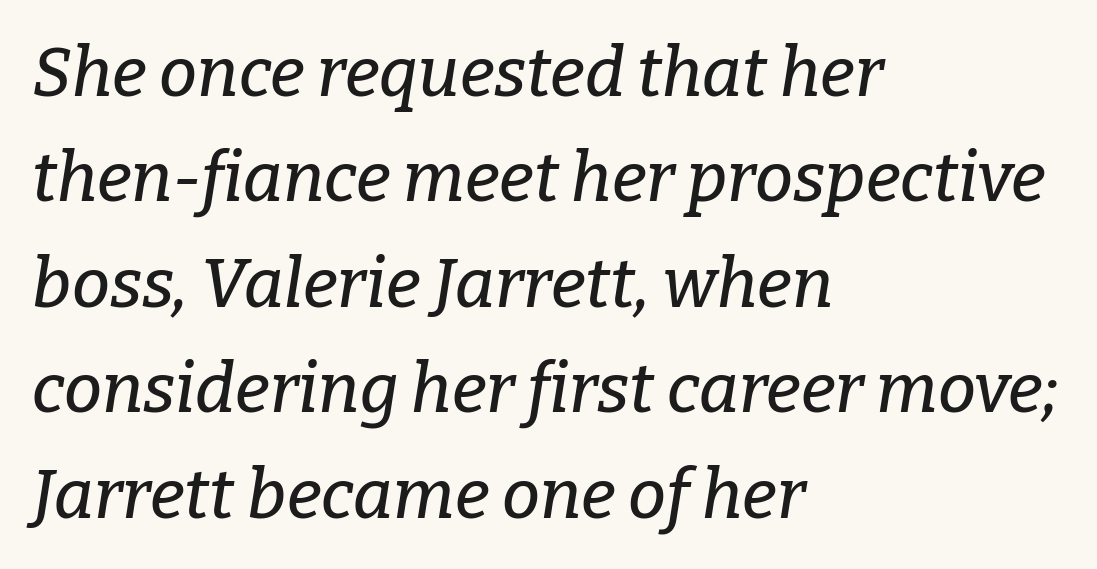
The image shows 68 px serif type, italic (leaning right); set left-aligned, normal line spacing (1.55x), normal letter spacing, not underlined; low stroke contrast and a medium x-height.
